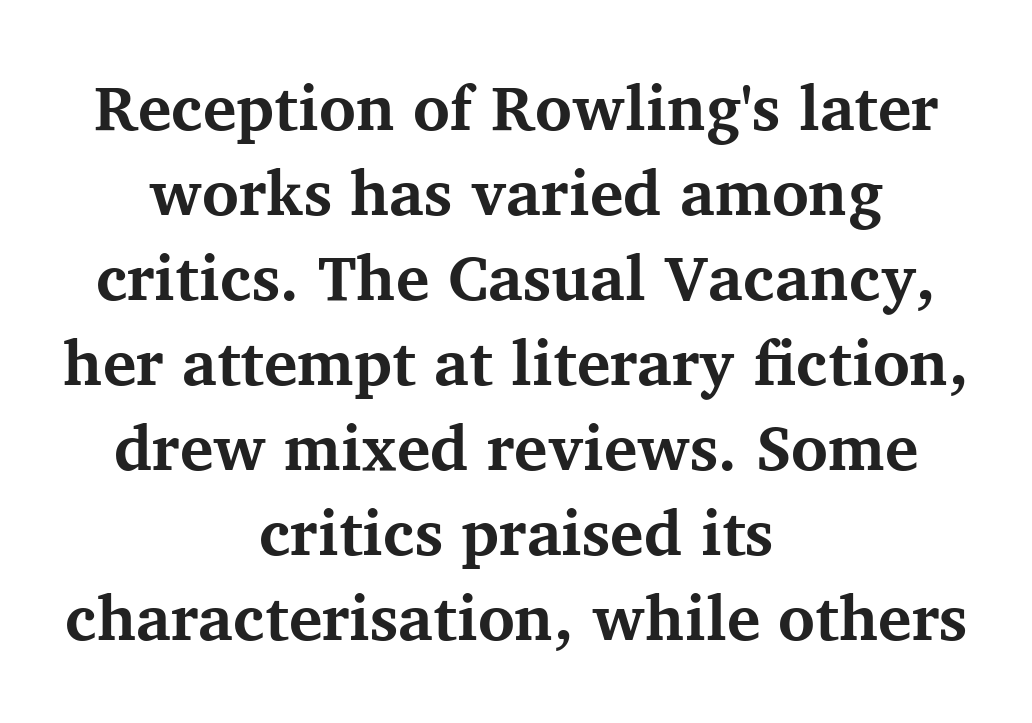
{"serif": "yes", "italic": "no", "bold": "yes", "weight": "bold", "width": "normal", "stroke_contrast": "medium", "x_height": "medium", "monospaced": "no", "underline": "no", "align": "center", "line_spacing": "normal", "line_spacing_ratio": 1.35, "letter_spacing": "normal", "letter_spacing_em": 0.0, "glyph_px": 63}
